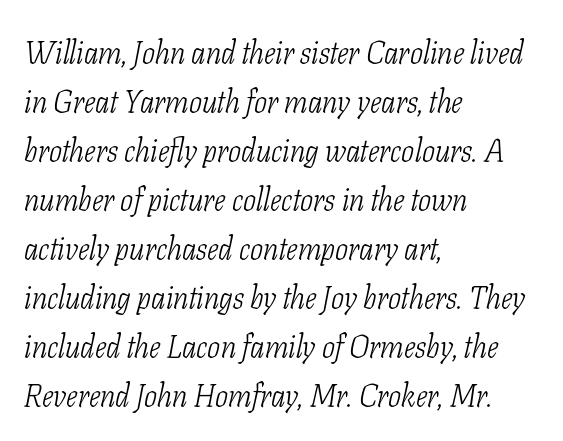
{"serif": "yes", "italic": "yes", "lean": "right", "slant_degrees": 11, "bold": "no", "weight": "light", "width": "condensed", "stroke_contrast": "low", "x_height": "medium", "monospaced": "no", "underline": "no", "align": "left", "line_spacing": "normal", "line_spacing_ratio": 1.58, "letter_spacing": "normal", "letter_spacing_em": 0.0, "glyph_px": 31}
